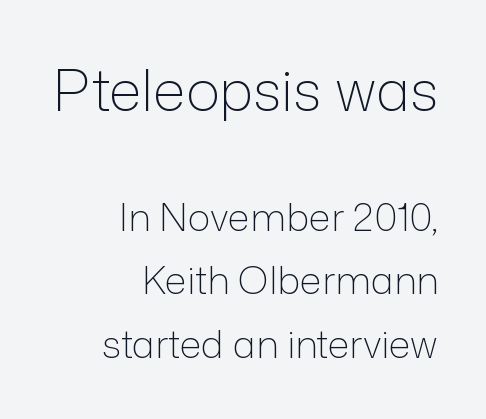
Q: Is the text bold? A: No.
Q: Is the text italic (slanted)? A: No, it is upright.
Q: Is the typeface a serif or a sans-serif typeface? A: Sans-serif.
Q: Is the text underlined? A: No.
Q: How is the paragraph aligned? A: Right-aligned.
Q: Is the spacing between letters normal or unusually wide? A: Normal.
Q: Is the spacing between lines tight, normal or loose? A: Normal.
Q: Which block of text is set in a larger size, the first (top) or the second (bottom)? A: The first (top) one.
Q: Width (condensed, normal, or wide)? A: Normal.
Q: Stroke contrast? A: Low.
Q: x-height? A: Medium.
Q: Monospaced? A: No.
